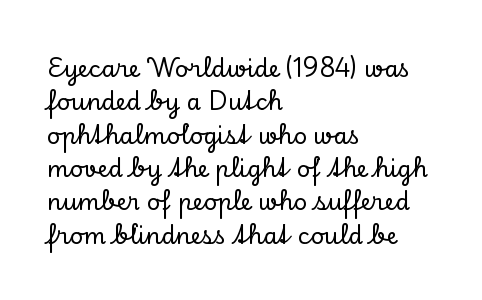
The rendering uses a moderate line-height, typical for paragraphs. These lines were composed using upright roman letters. The gaps between neighbouring characters are ordinary and unremarkable. Has an underline been added? It has not. Line starts are locked; line ends wander.
